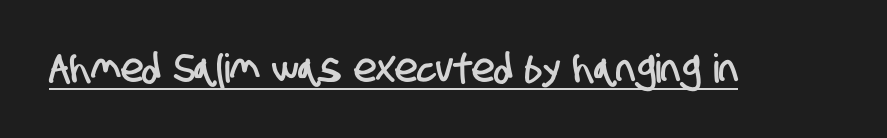
{"serif": "no", "width": "condensed", "stroke_contrast": "low", "x_height": "large", "monospaced": "no", "underline": "yes", "letter_spacing": "normal", "letter_spacing_em": 0.0, "glyph_px": 40}
